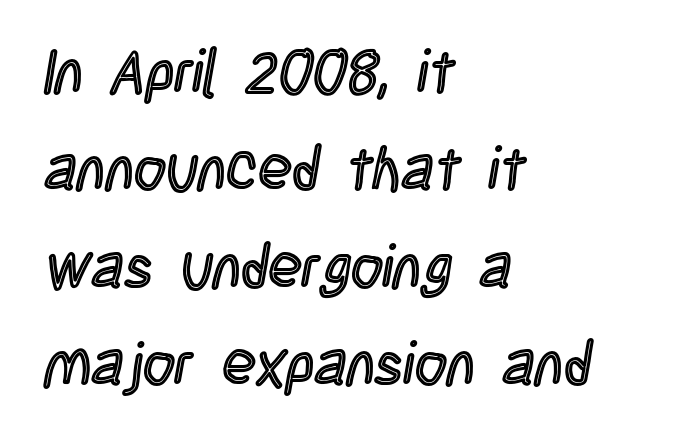
Q: Is the text italic (slanted)? A: Yes.
Q: Is the text underlined? A: No.
Q: How is the paragraph aligned? A: Left-aligned.
Q: Is the spacing between letters normal or unusually wide? A: Normal.
Q: Is the spacing between lines tight, normal or loose? A: Normal.
Q: Width (condensed, normal, or wide)? A: Condensed.
Q: x-height? A: Large.
Q: Monospaced? A: No.
